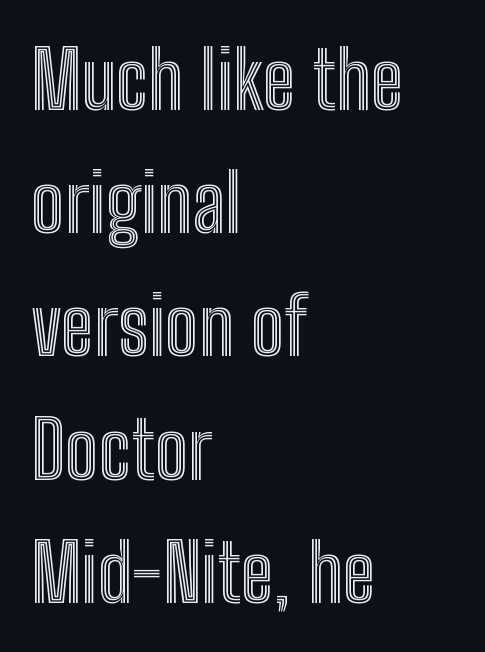
{"italic": "no", "width": "condensed", "x_height": "medium", "monospaced": "no", "underline": "no", "align": "left", "line_spacing": "normal", "line_spacing_ratio": 1.54, "letter_spacing": "normal", "letter_spacing_em": 0.0, "glyph_px": 80}
